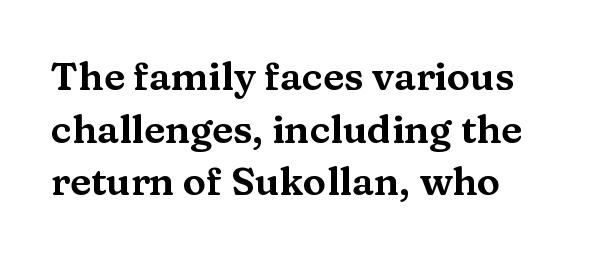
The image shows 39 px wide serif type, upright; set left-aligned, normal line spacing (1.35x), normal letter spacing, not underlined; medium stroke contrast and a medium x-height.
